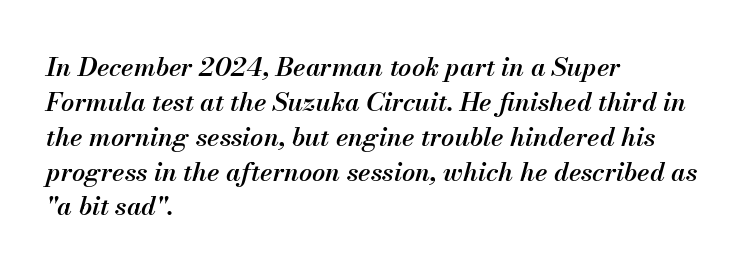
{"italic": "yes", "lean": "right", "slant_degrees": 13, "bold": "semi", "underline": "no", "align": "left", "line_spacing": "normal", "line_spacing_ratio": 1.34, "letter_spacing": "normal", "letter_spacing_em": 0.0, "glyph_px": 26}
